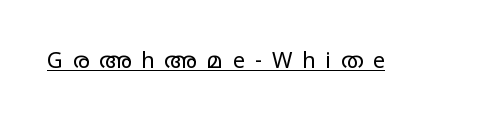
{"italic": "no", "bold": "no", "underline": "yes", "letter_spacing": "wide", "letter_spacing_em": 0.44, "glyph_px": 22}
